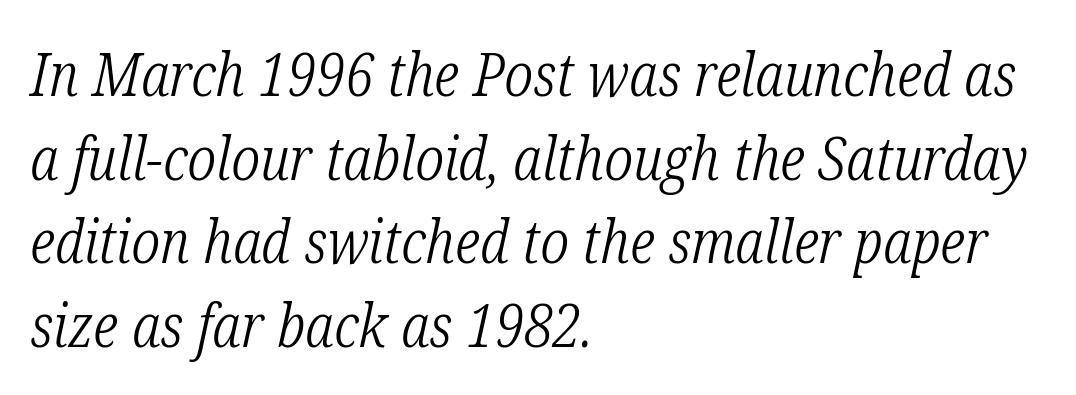
{"serif": "yes", "italic": "yes", "lean": "right", "slant_degrees": 12, "bold": "no", "weight": "light", "width": "condensed", "stroke_contrast": "low", "x_height": "medium", "monospaced": "no", "underline": "no", "align": "left", "line_spacing": "normal", "line_spacing_ratio": 1.37, "letter_spacing": "normal", "letter_spacing_em": 0.0, "glyph_px": 61}
